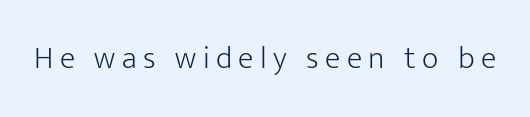
The image shows 32 px light sans-serif type, upright; set unusually wide letter spacing (+0.2 em), not underlined; low stroke contrast and a medium x-height.
